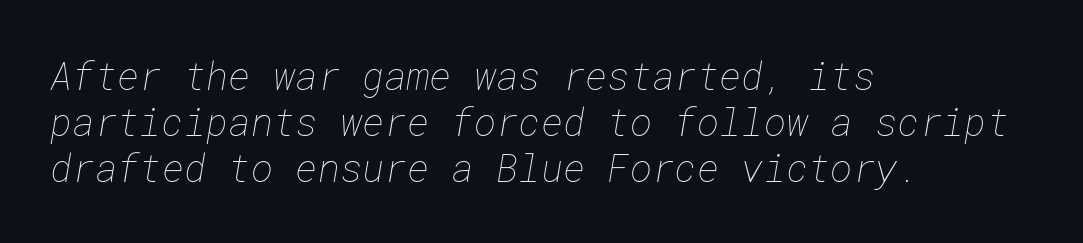
The image shows 38 px thin type; set left-aligned, line spacing 1.21x, normal letter spacing, not underlined; low stroke contrast and a medium x-height.
